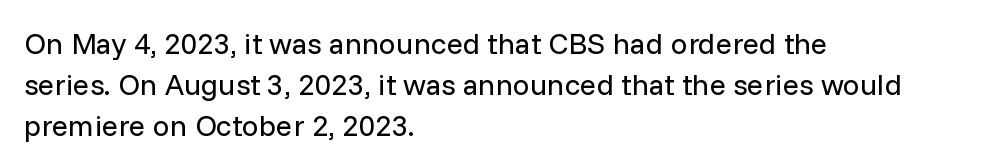
Characters remain perfectly vertical along every line. Stem width sits at or under what a default text font uses. Only glyphs here, with clear space below each row. The vertical gap from one line to the next is medium. Each letter keeps its own natural width here, so spacing adapts to shape.
